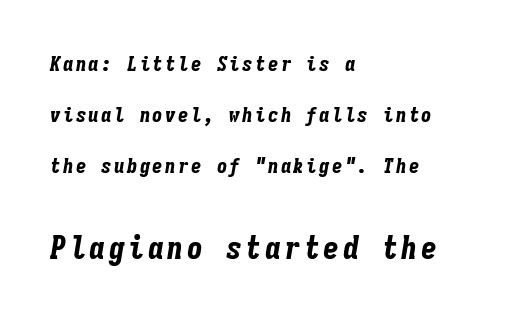
{"italic": "yes", "lean": "right", "slant_degrees": 9, "bold": "yes", "weight": "bold", "width": "condensed", "stroke_contrast": "low", "x_height": "medium", "monospaced": "yes", "underline": "no", "align": "left", "line_spacing": "loose", "line_spacing_ratio": 2.42, "larger_block": "second", "size_ratio": 1.52, "glyph_px": 32}
